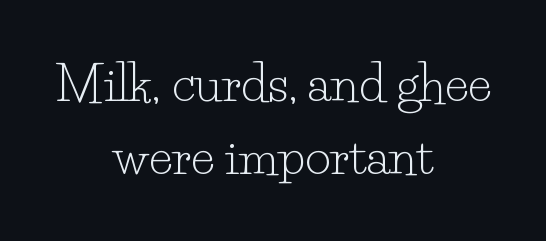
{"serif": "yes", "italic": "no", "bold": "no", "weight": "light", "width": "normal", "stroke_contrast": "low", "x_height": "small", "monospaced": "no", "underline": "no", "align": "center", "line_spacing": "normal", "line_spacing_ratio": 1.49, "letter_spacing": "normal", "letter_spacing_em": 0.0, "glyph_px": 49}
